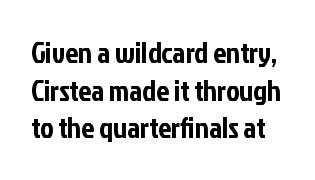
The image shows 29 px condensed sans-serif type, upright; set normal line spacing (1.3x), normal letter spacing, not underlined; low stroke contrast and a medium x-height.
